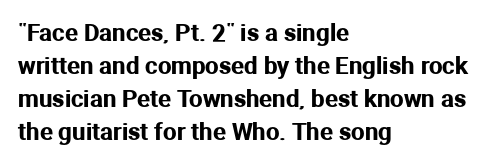
{"italic": "no", "underline": "no", "align": "left", "line_spacing": "normal", "line_spacing_ratio": 1.38, "letter_spacing": "normal", "letter_spacing_em": 0.0, "glyph_px": 24}
